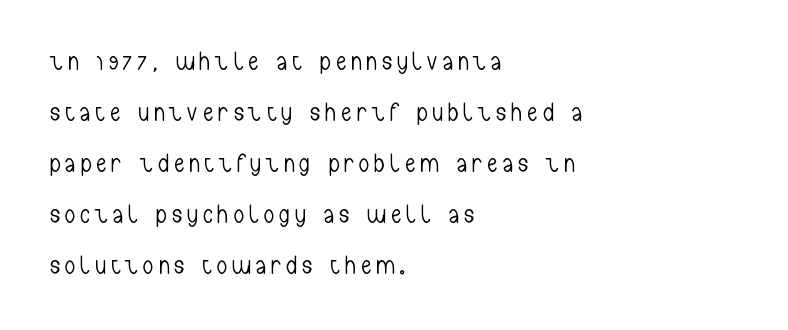
The image shows 25 px text type, upright; set left-aligned, loose line spacing (2.04x), unusually wide letter spacing (+0.22 em), not underlined.
